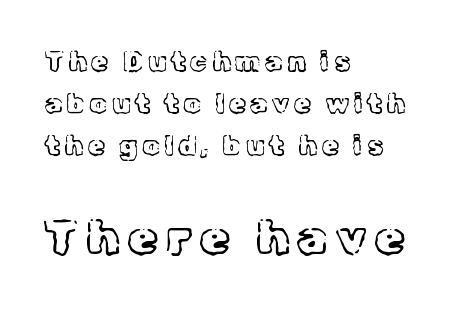
{"serif": "yes", "italic": "no", "bold": "no", "weight": "light", "width": "normal", "x_height": "medium", "monospaced": "no", "underline": "no", "align": "left", "line_spacing": "normal", "line_spacing_ratio": 1.55, "larger_block": "second", "size_ratio": 1.78, "glyph_px": 48}
